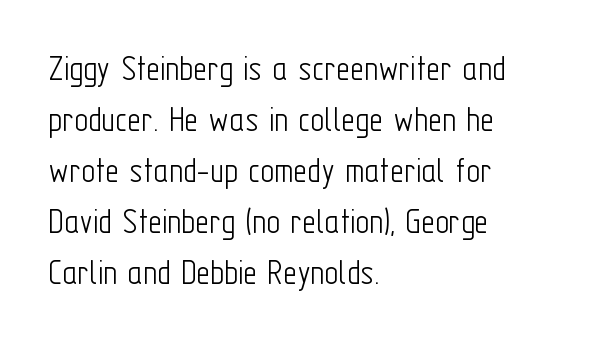
The image shows 38 px light, condensed sans-serif type, upright; set left-aligned, normal line spacing (1.34x), normal letter spacing, not underlined; low stroke contrast and a medium x-height.
